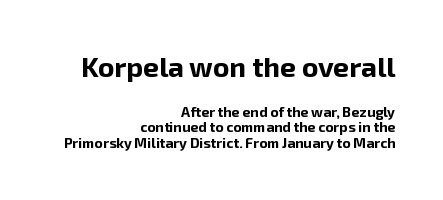
The image shows 28 px bold sans-serif type, upright; set right-aligned, tight line spacing (1.12x), normal letter spacing, not underlined; the first (top) block is 2.0x larger; low stroke contrast and a medium x-height.
